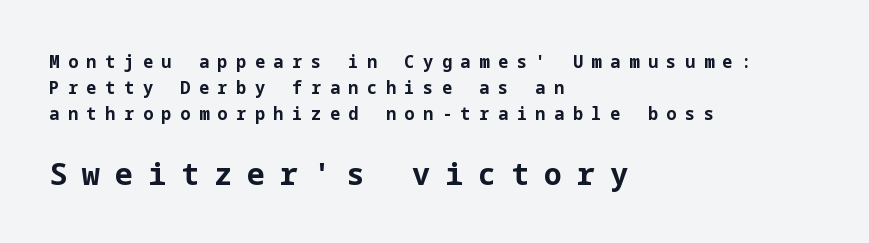
Q: Is the text bold? A: Yes.
Q: Is the text italic (slanted)? A: No, it is upright.
Q: Is the typeface a serif or a sans-serif typeface? A: Sans-serif.
Q: Is the text underlined? A: No.
Q: How is the paragraph aligned? A: Left-aligned.
Q: Is the spacing between letters normal or unusually wide? A: Unusually wide.
Q: Is the spacing between lines tight, normal or loose? A: Normal.
Q: Which block of text is set in a larger size, the first (top) or the second (bottom)? A: The second (bottom) one.
Q: Width (condensed, normal, or wide)? A: Normal.
Q: Stroke contrast? A: Low.
Q: x-height? A: Medium.
